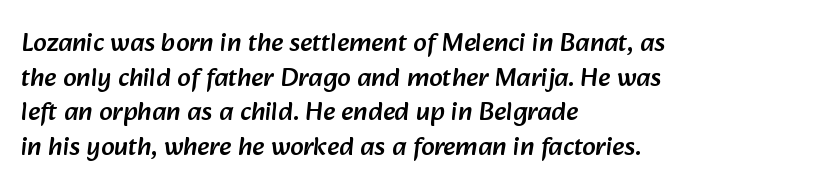
The image shows 27 px text type; set left-aligned, normal line spacing (1.28x), normal letter spacing, not underlined.
